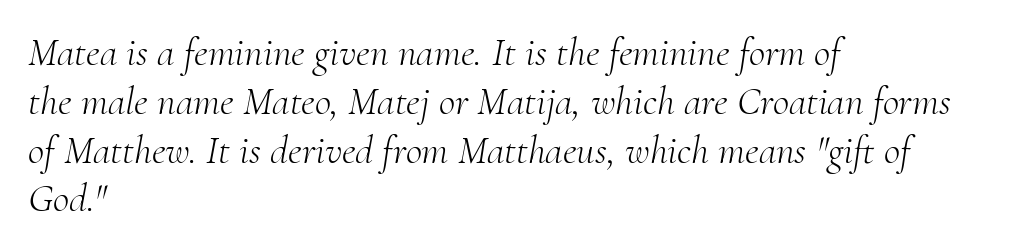
Q: Is the text bold? A: No.
Q: Is the text italic (slanted)? A: Yes, it leans right by about 10 degrees.
Q: Is the typeface a serif or a sans-serif typeface? A: Serif.
Q: Is the text underlined? A: No.
Q: How is the paragraph aligned? A: Left-aligned.
Q: Is the spacing between letters normal or unusually wide? A: Normal.
Q: Width (condensed, normal, or wide)? A: Normal.
Q: Stroke contrast? A: Medium.
Q: x-height? A: Small.
Q: Monospaced? A: No.
